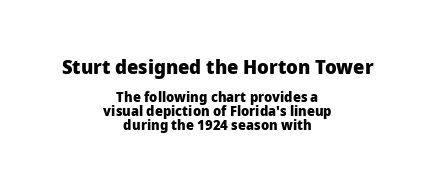
The image shows 20 px bold type, upright; set centered, tight line spacing (0.97x), normal letter spacing, not underlined; the first (top) block is 1.43x larger.
